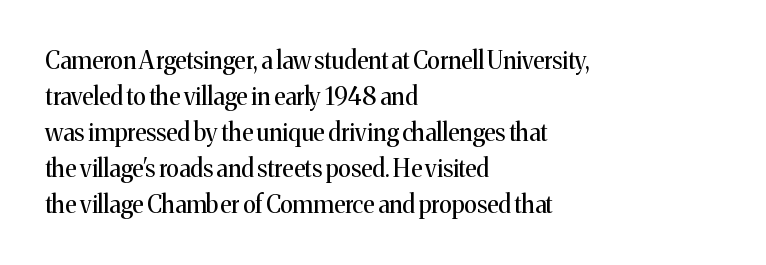
There is no visible air inserted between adjacent glyphs. The rendering anchors every line to the left-hand side. Counters stay open thanks to moderate or lighter strokes. Is there much room between lines? A standard amount, neither cramped nor airy. Type without underlining.
